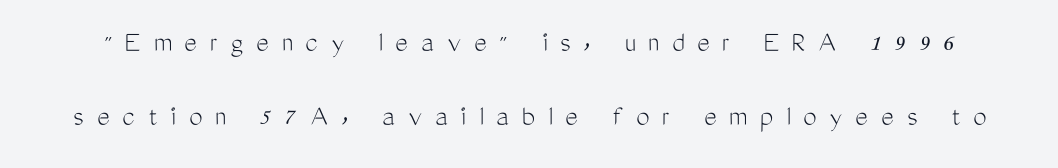
Q: Is the text bold? A: No.
Q: Is the text italic (slanted)? A: No, it is upright.
Q: Is the typeface a serif or a sans-serif typeface? A: Sans-serif.
Q: Is the text underlined? A: No.
Q: Is the spacing between letters normal or unusually wide? A: Unusually wide.
Q: Is the spacing between lines tight, normal or loose? A: Loose.
Q: Width (condensed, normal, or wide)? A: Condensed.
Q: Stroke contrast? A: Medium.
Q: x-height? A: Medium.
Q: Monospaced? A: No.
